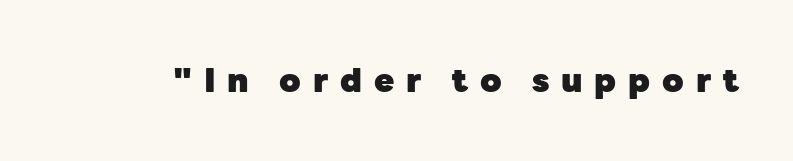
The image shows 33 px heavy sans-serif type, upright; set unusually wide letter spacing (+0.36 em), not underlined; low stroke contrast and a medium x-height.
